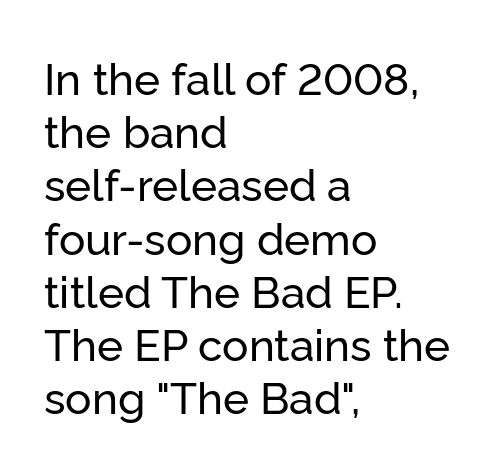
Just letters on the line, the space beneath them empty. The face used here is proportionally spaced, like ordinary book or web type. Tall strokes in this sample are plumb rather than angled. Tracking value appears to be zero — textbook default spacing. Note: no serifs on the glyphs.
